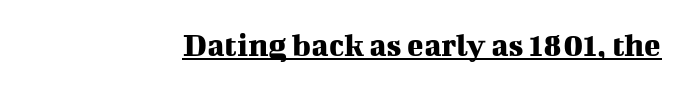
Proportional: the letters do not fall into vertical columns. When letters stand straight like this, we call the style roman or upright. Tracking here is standard; glyphs follow each other at the usual distance. Underlined type. The type family on display is of the serif kind.
